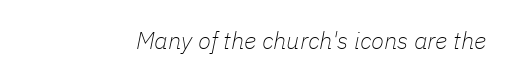
The image shows 24 px text type, italic (leaning right); set normal letter spacing, not underlined.
